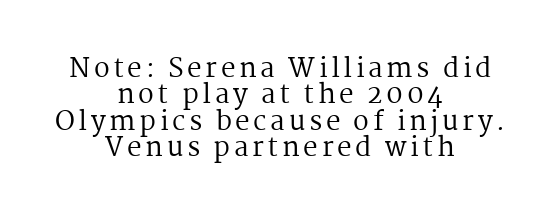
Q: Is the text bold? A: No.
Q: Is the text italic (slanted)? A: No, it is upright.
Q: Is the text underlined? A: No.
Q: How is the paragraph aligned? A: Centered.
Q: Is the spacing between lines tight, normal or loose? A: Tight.
